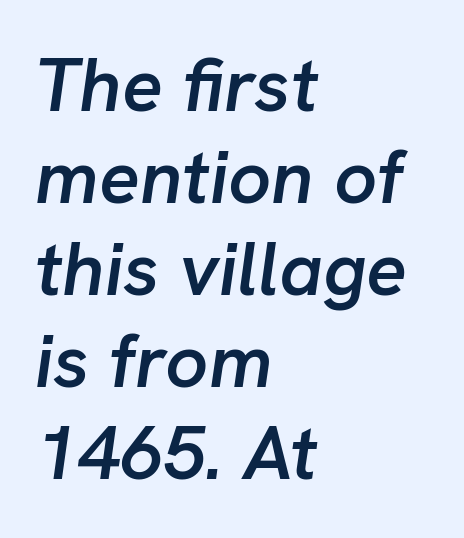
The image shows 76 px semibold type, italic (leaning right); set left-aligned, line spacing 1.21x, normal letter spacing, not underlined; low stroke contrast and a medium x-height.
